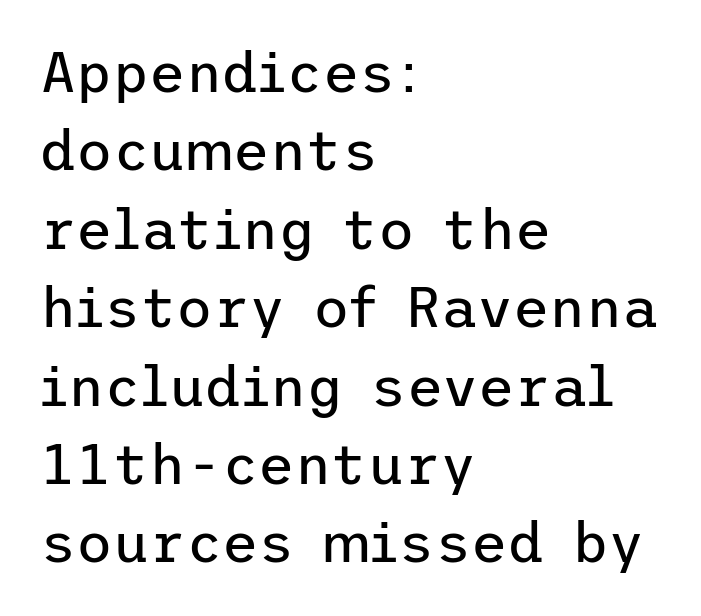
{"serif": "no", "italic": "no", "bold": "no", "weight": "regular", "width": "normal", "stroke_contrast": "low", "x_height": "medium", "underline": "no", "align": "left", "line_spacing": "normal", "line_spacing_ratio": 1.4, "letter_spacing": "normal", "letter_spacing_em": 0.0, "glyph_px": 56}
